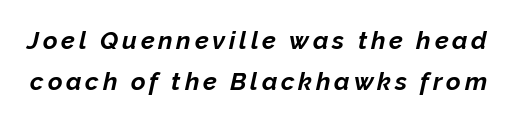
{"italic": "yes", "lean": "right", "slant_degrees": 12, "bold": "yes", "underline": "no", "line_spacing": "normal", "line_spacing_ratio": 1.66, "glyph_px": 25}
